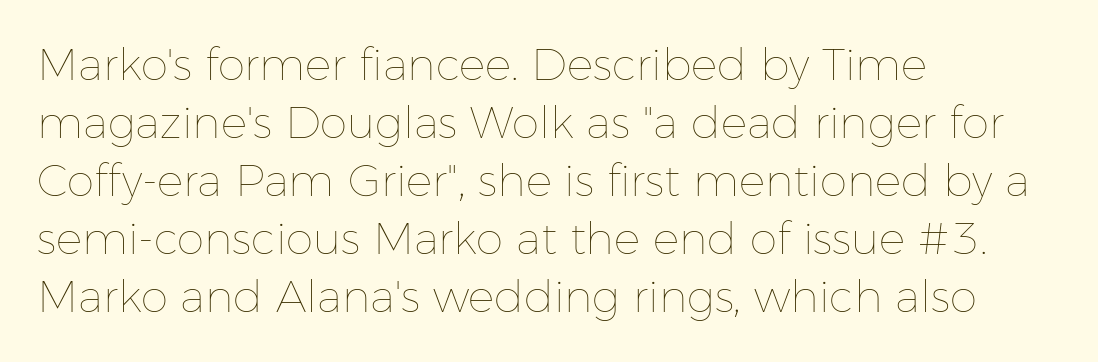
The image shows 44 px thin type, upright; set left-aligned, normal line spacing (1.32x), normal letter spacing, not underlined; low stroke contrast and a medium x-height.
